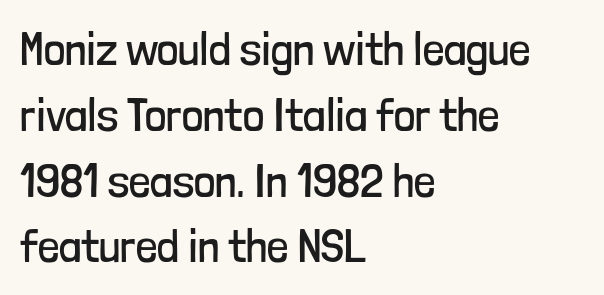
Is this a heavy cut? Hardly; it is regular or lighter. This rendering uses left alignment, leaving the right contour irregular. Posture: upright roman. Note: no serifs on the glyphs.
